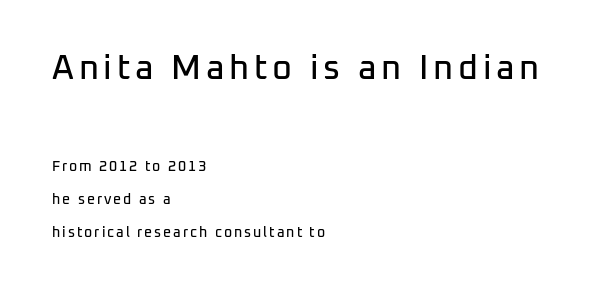
{"serif": "no", "italic": "no", "width": "normal", "stroke_contrast": "low", "x_height": "medium", "monospaced": "no", "underline": "no", "align": "left", "line_spacing": "loose", "line_spacing_ratio": 2.35, "larger_block": "first", "size_ratio": 2.43, "glyph_px": 34}
